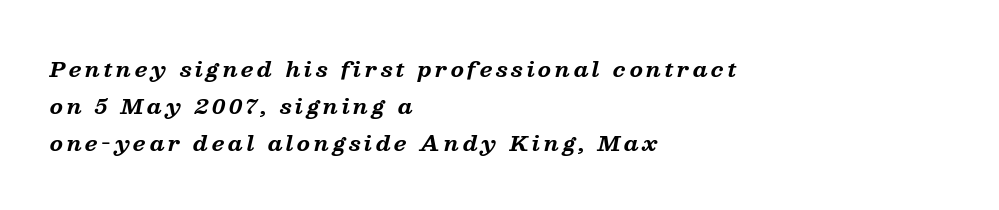
{"italic": "yes", "lean": "right", "slant_degrees": 13, "bold": "yes", "underline": "no", "align": "left", "line_spacing_ratio": 1.76, "glyph_px": 21}
